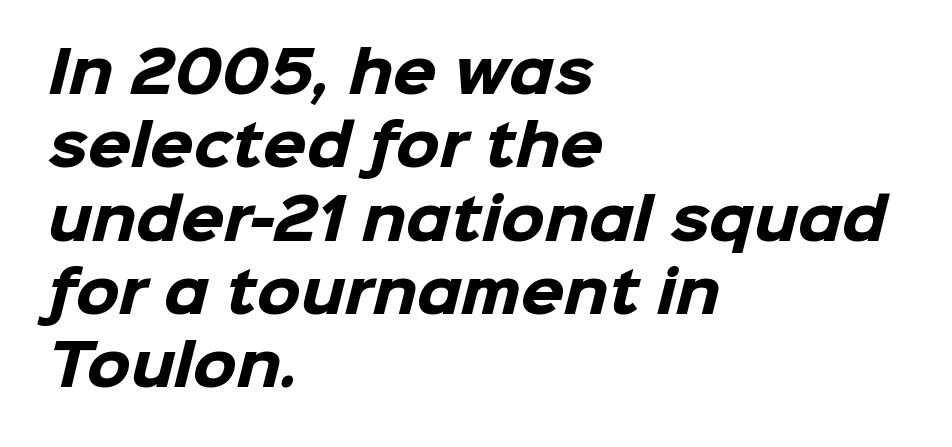
Q: Is the text bold? A: Yes.
Q: Is the typeface a serif or a sans-serif typeface? A: Sans-serif.
Q: Is the text underlined? A: No.
Q: How is the paragraph aligned? A: Left-aligned.
Q: Is the spacing between letters normal or unusually wide? A: Normal.
Q: Is the spacing between lines tight, normal or loose? A: Normal.
Q: Width (condensed, normal, or wide)? A: Normal.
Q: Stroke contrast? A: Low.
Q: x-height? A: Medium.
Q: Monospaced? A: No.
